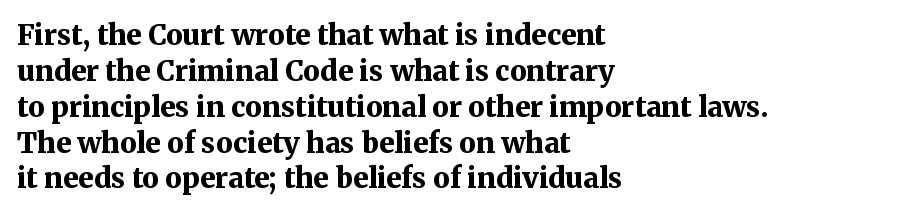
The image shows 28 px bold serif type, upright; set left-aligned, normal line spacing (1.28x), normal letter spacing, not underlined; medium stroke contrast and a medium x-height.
